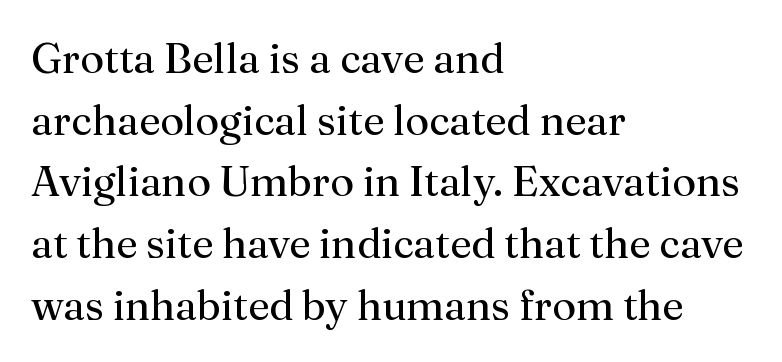
A clean baseline with only descenders dipping below it. The font is comparable to plain body text, perhaps lighter. Where is the straight margin? On the left. No extra tracking has been applied to these lines. Serifs: yes, visible at the terminals of the letterforms.
